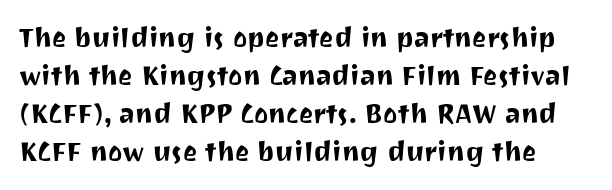
Q: Is the text italic (slanted)? A: No, it is upright.
Q: Is the text underlined? A: No.
Q: Is the spacing between letters normal or unusually wide? A: Normal.
Q: Is the spacing between lines tight, normal or loose? A: Normal.
